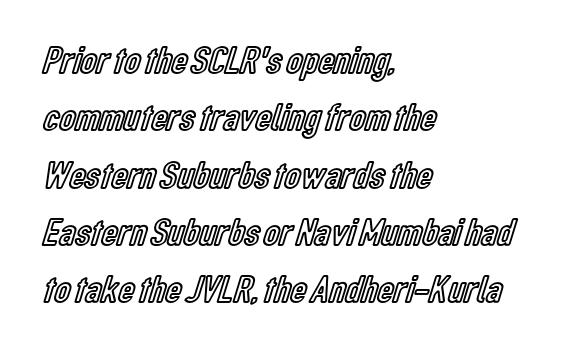
Think of a printed novel: that variable character pitch is what you see here. Every row of glyphs begins at an identical x-position on the left. Compared with typical paragraphs, the rows here are spaced about the same. This sample uses plain, unmodified letter spacing.
